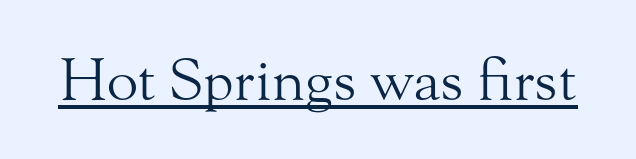
{"serif": "yes", "italic": "no", "bold": "no", "weight": "light", "width": "normal", "stroke_contrast": "medium", "x_height": "small", "monospaced": "no", "underline": "yes", "letter_spacing": "normal", "letter_spacing_em": 0.0, "glyph_px": 58}
